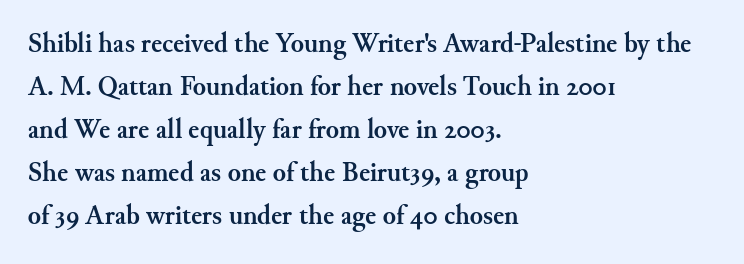
The image shows 27 px bold type, upright; set left-aligned, normal line spacing (1.59x), normal letter spacing, not underlined.
